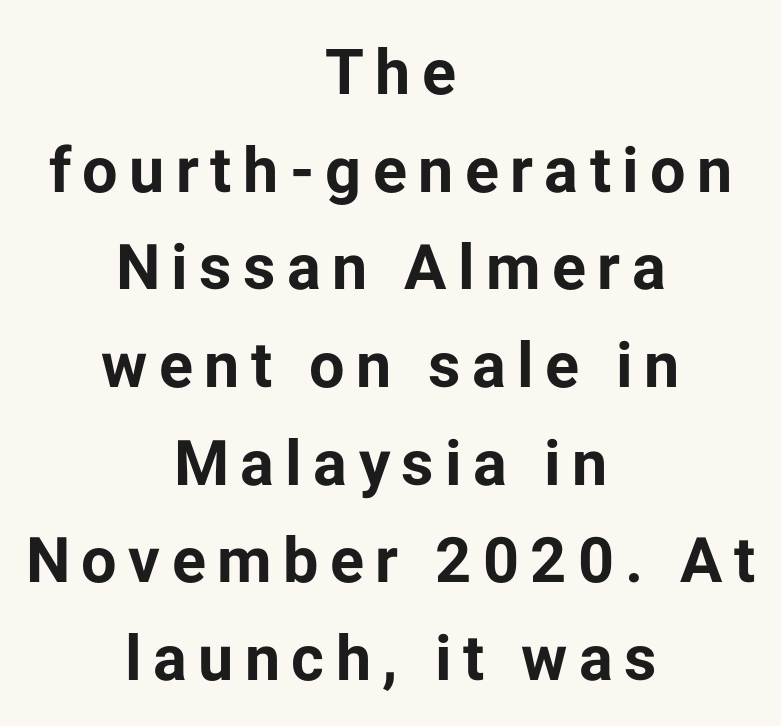
Q: Is the text bold? A: Yes.
Q: Is the text italic (slanted)? A: No, it is upright.
Q: Is the typeface a serif or a sans-serif typeface? A: Sans-serif.
Q: Is the text underlined? A: No.
Q: How is the paragraph aligned? A: Centered.
Q: Is the spacing between lines tight, normal or loose? A: Normal.
Q: Width (condensed, normal, or wide)? A: Normal.
Q: Stroke contrast? A: Low.
Q: x-height? A: Medium.
Q: Monospaced? A: No.
